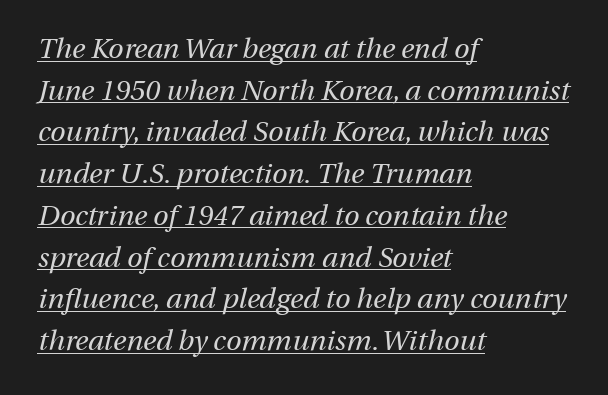
Is the type slanted? Yes — the strokes lean at a clear angle. Is this a fixed-width face? No — the glyphs have proportional, varying widths. Is there an underline? Yes — a line sits under the letters. The rendering keeps characters at their native spacing. Stroke thickness stays within the range of a standard reading face or lighter.
